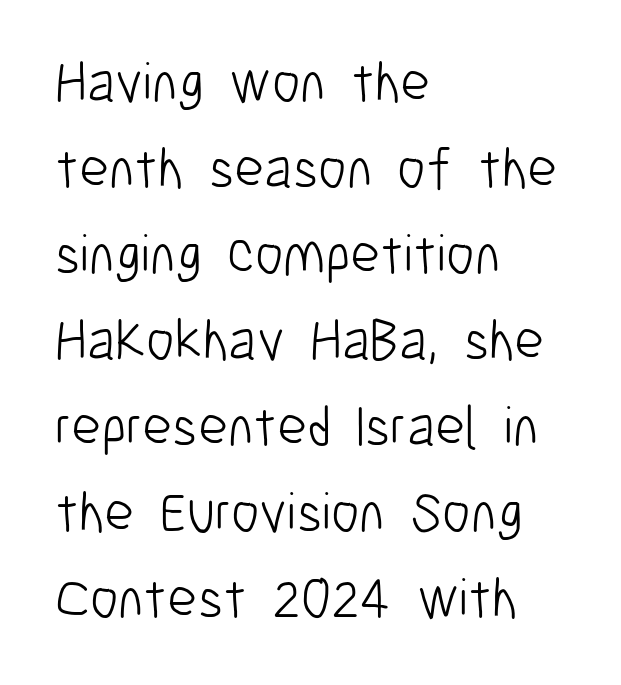
The image shows 57 px light, condensed sans-serif type, upright; set left-aligned, normal line spacing (1.51x), normal letter spacing, not underlined; low stroke contrast and a medium x-height.
